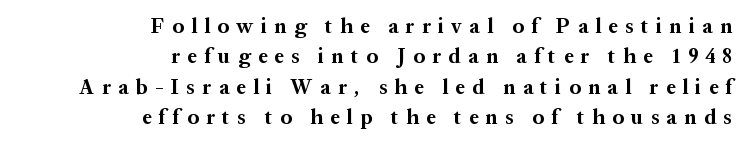
The image shows 21 px bold type, upright; set right-aligned, normal line spacing (1.45x), unusually wide letter spacing (+0.35 em), not underlined.
